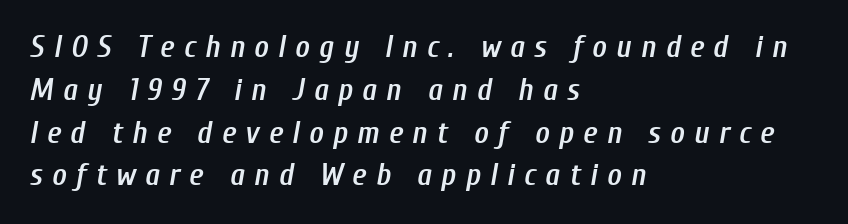
Q: Is the text bold? A: Semi-bold.
Q: Is the text italic (slanted)? A: Yes, it leans right by about 10 degrees.
Q: Is the text underlined? A: No.
Q: How is the paragraph aligned? A: Left-aligned.
Q: Is the spacing between letters normal or unusually wide? A: Unusually wide.
Q: Is the spacing between lines tight, normal or loose? A: Normal.
Q: Width (condensed, normal, or wide)? A: Condensed.
Q: Stroke contrast? A: Low.
Q: x-height? A: Medium.
Q: Monospaced? A: No.
